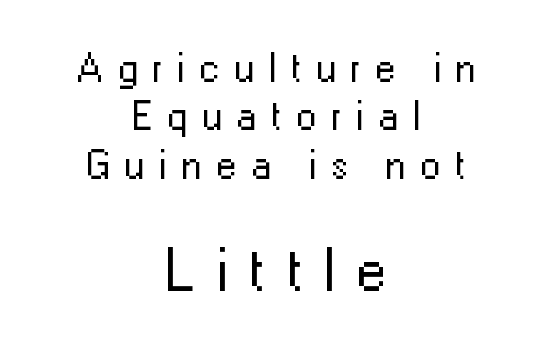
The image shows 61 px regular-weight sans-serif type, upright; set centered, line spacing 1.18x, unusually wide letter spacing (+0.35 em), not underlined; the second (bottom) block is 1.49x larger; low stroke contrast and a medium x-height.
